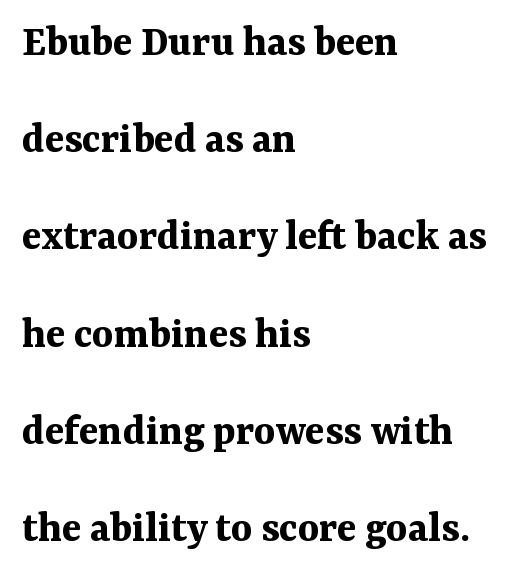
Thick stems and heavy bowls — unmistakably bold. Compared with typical body copy, the letter spacing here is the same. Honestly, the rows look like they've been pulled way apart. Designer's note — italics off, roman on.
